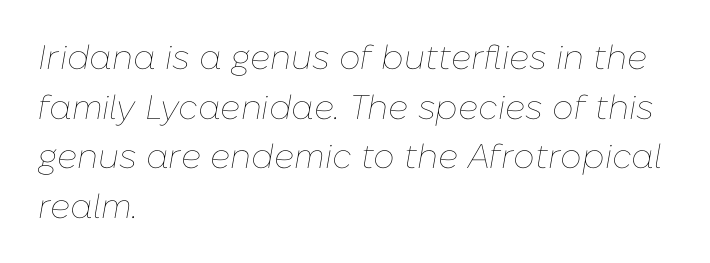
{"italic": "yes", "lean": "right", "slant_degrees": 10, "bold": "no", "weight": "thin", "width": "normal", "stroke_contrast": "low", "x_height": "medium", "monospaced": "no", "underline": "no", "align": "left", "line_spacing": "normal", "line_spacing_ratio": 1.46, "letter_spacing": "normal", "letter_spacing_em": 0.0, "glyph_px": 34}
